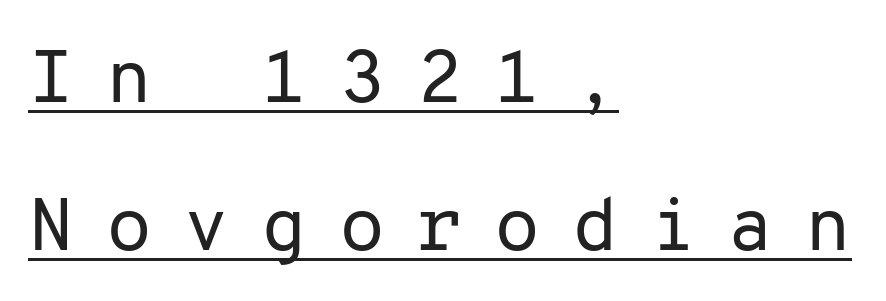
Q: Is the text bold? A: No.
Q: Is the text italic (slanted)? A: No, it is upright.
Q: Is the typeface a serif or a sans-serif typeface? A: Sans-serif.
Q: Is the text underlined? A: Yes.
Q: How is the paragraph aligned? A: Left-aligned.
Q: Is the spacing between letters normal or unusually wide? A: Unusually wide.
Q: Is the spacing between lines tight, normal or loose? A: Loose.
Q: Width (condensed, normal, or wide)? A: Normal.
Q: Stroke contrast? A: Low.
Q: x-height? A: Medium.
Q: Monospaced? A: Yes.
